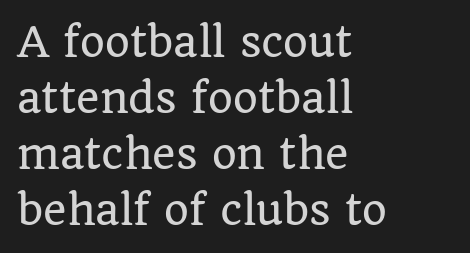
Every row of glyphs begins at an identical x-position on the left. The type sits square on the baseline with zero lean. These lines are composed in type with serifs. Descender tails drop into unmarked territory. The face used here is rendered with its standard letterfit.
